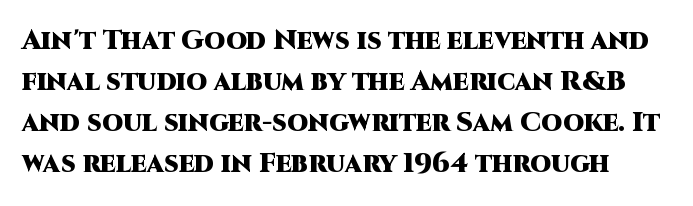
The image shows 27 px bold type, upright; set normal line spacing (1.52x), normal letter spacing, not underlined.
